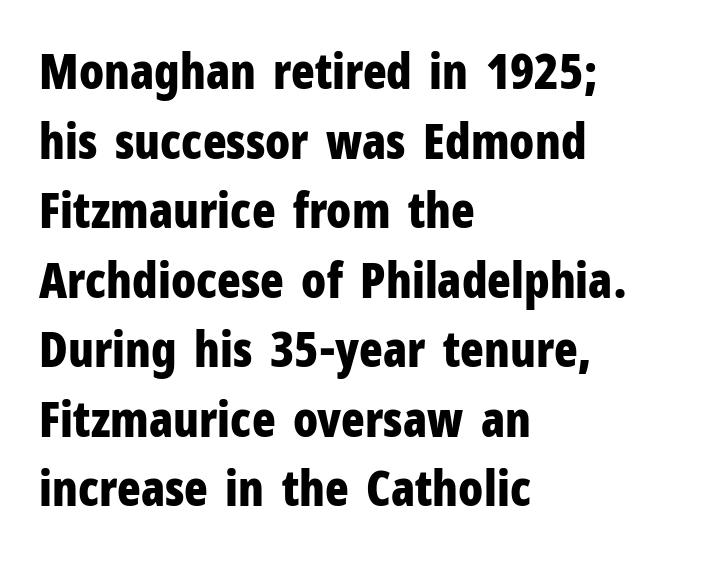
Q: Is the text bold? A: Yes.
Q: Is the text italic (slanted)? A: No, it is upright.
Q: Is the typeface a serif or a sans-serif typeface? A: Sans-serif.
Q: Is the text underlined? A: No.
Q: How is the paragraph aligned? A: Left-aligned.
Q: Is the spacing between letters normal or unusually wide? A: Normal.
Q: Is the spacing between lines tight, normal or loose? A: Normal.
Q: Width (condensed, normal, or wide)? A: Condensed.
Q: Stroke contrast? A: Low.
Q: x-height? A: Medium.
Q: Monospaced? A: No.
